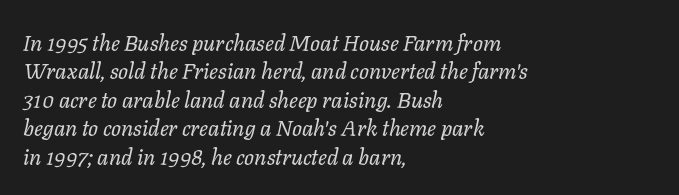
The image shows 22 px text type, italic (leaning right); set left-aligned, normal line spacing (1.29x), normal letter spacing, not underlined.
